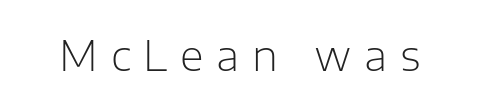
{"serif": "no", "italic": "no", "bold": "no", "weight": "light", "width": "normal", "stroke_contrast": "low", "x_height": "medium", "monospaced": "no", "underline": "no", "letter_spacing": "wide", "letter_spacing_em": 0.31, "glyph_px": 41}
